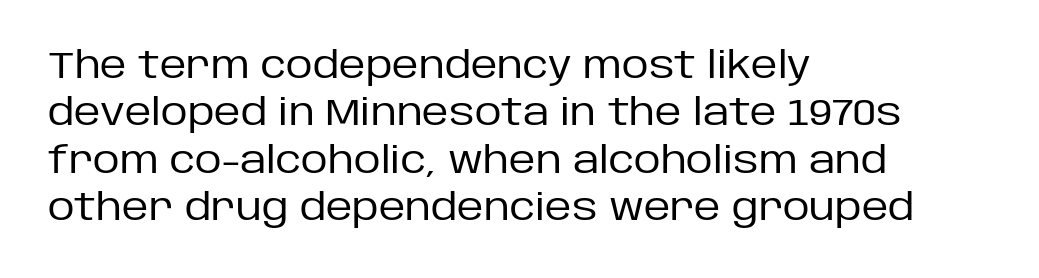
The image shows 37 px regular-weight sans-serif type, upright; set left-aligned, normal line spacing (1.28x), normal letter spacing, not underlined; low stroke contrast and a large x-height.
